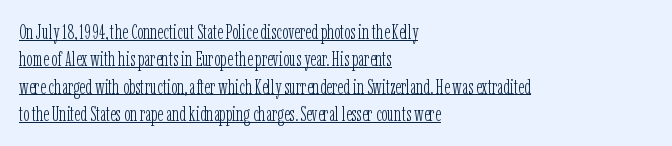
The passage shown is not bold in any degree. Typeset ragged right — the left edge is the straight one. Underlining? Definitely there. The face used here is rendered with its standard letterfit.
